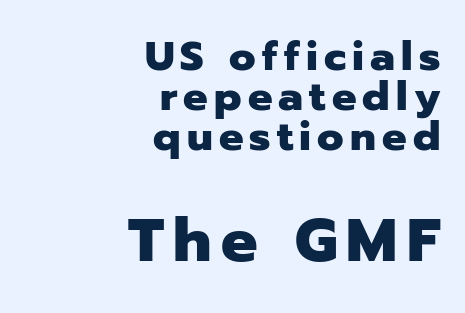
Q: Is the text bold? A: Yes.
Q: Is the text italic (slanted)? A: No, it is upright.
Q: Is the typeface a serif or a sans-serif typeface? A: Sans-serif.
Q: Is the text underlined? A: No.
Q: How is the paragraph aligned? A: Right-aligned.
Q: Is the spacing between lines tight, normal or loose? A: Tight.
Q: Which block of text is set in a larger size, the first (top) or the second (bottom)? A: The second (bottom) one.
Q: Width (condensed, normal, or wide)? A: Normal.
Q: Stroke contrast? A: Low.
Q: x-height? A: Medium.
Q: Monospaced? A: No.
